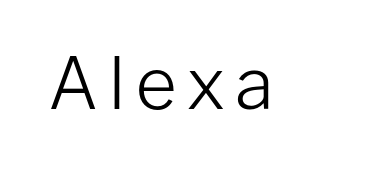
The letters stand straight up with perfectly vertical stems. Classification — sans serif. Rule under the text: the space is simply empty. A typesetter would call this proportional, since set widths differ per character. Vertical stems look standard width or narrower in stroke.
